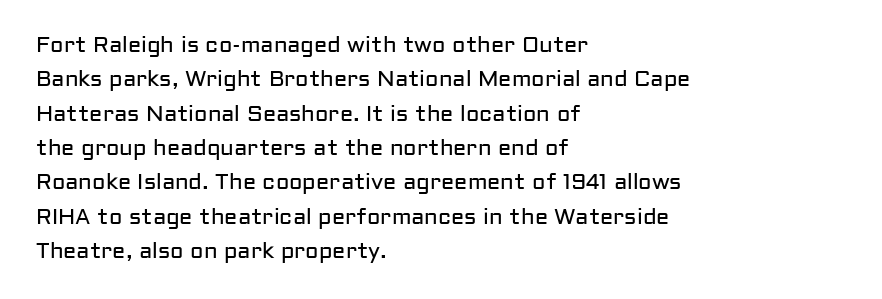
The specimen reads as upright at a glance. Is the stroke heavy? The answer is a plain regular-or-lighter. Clear beneath every line of the passage. Notice how descenders clear the ascenders below comfortably — that's standard leading.
